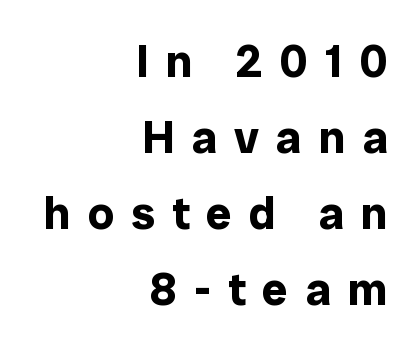
{"serif": "no", "italic": "no", "bold": "yes", "weight": "bold", "width": "normal", "stroke_contrast": "low", "x_height": "medium", "monospaced": "no", "underline": "no", "align": "right", "line_spacing": "normal", "line_spacing_ratio": 1.65, "letter_spacing": "wide", "letter_spacing_em": 0.37, "glyph_px": 46}
